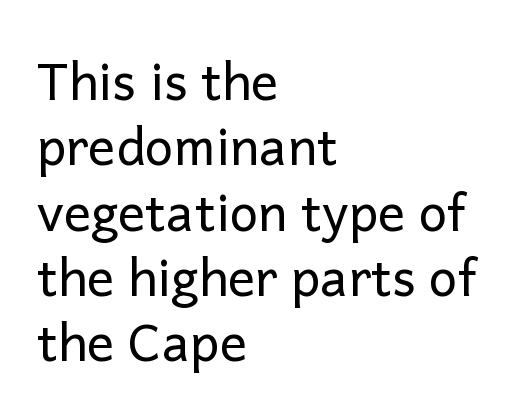
The image shows 51 px regular-weight sans-serif type, upright; set left-aligned, normal line spacing (1.28x), normal letter spacing, not underlined; low stroke contrast and a medium x-height.
